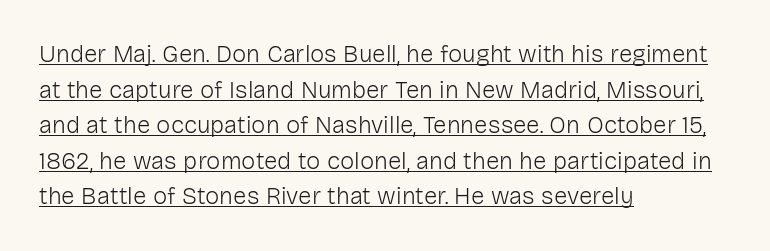
Q: Is the text bold? A: No.
Q: Is the text italic (slanted)? A: No, it is upright.
Q: Is the text underlined? A: Yes.
Q: How is the paragraph aligned? A: Left-aligned.
Q: Is the spacing between letters normal or unusually wide? A: Normal.
Q: Is the spacing between lines tight, normal or loose? A: Normal.
